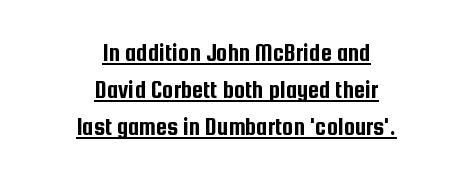
Observe the ordinary spacing: letters are neighbours, not strangers. Underline: present. Neither beginnings nor endings align; midpoints do. Interline gaps are of average width in this sample. The axis of the letterforms is exactly vertical.
